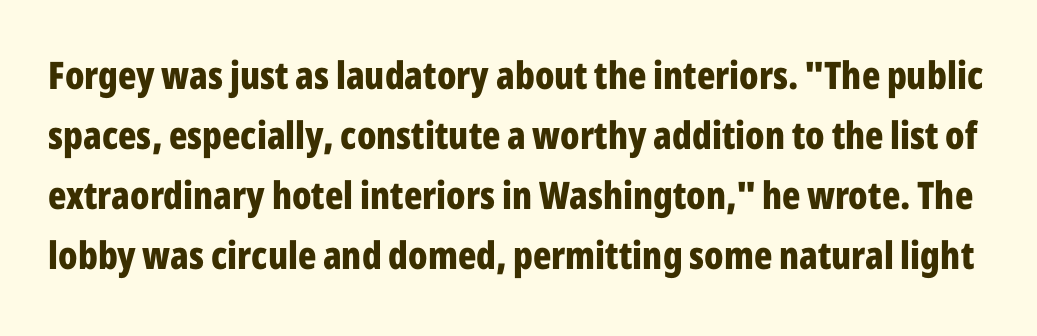
{"serif": "no", "italic": "no", "bold": "yes", "weight": "bold", "width": "condensed", "stroke_contrast": "low", "x_height": "medium", "monospaced": "no", "underline": "no", "line_spacing": "normal", "line_spacing_ratio": 1.58, "letter_spacing": "normal", "letter_spacing_em": 0.0, "glyph_px": 38}
